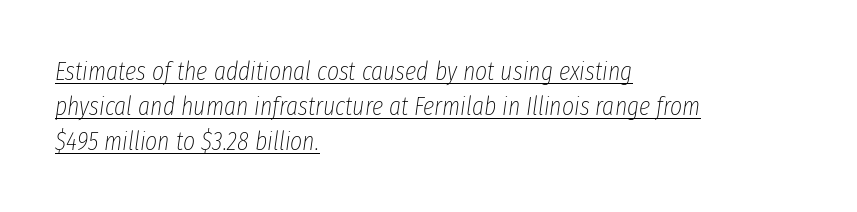
Q: Is the text bold? A: No.
Q: Is the text italic (slanted)? A: Yes, it leans right by about 8 degrees.
Q: Is the text underlined? A: Yes.
Q: How is the paragraph aligned? A: Left-aligned.
Q: Is the spacing between letters normal or unusually wide? A: Normal.
Q: Is the spacing between lines tight, normal or loose? A: Normal.
